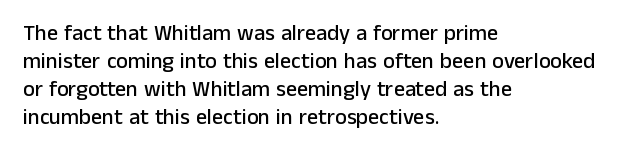
Q: Is the text italic (slanted)? A: No, it is upright.
Q: Is the text underlined? A: No.
Q: How is the paragraph aligned? A: Left-aligned.
Q: Is the spacing between letters normal or unusually wide? A: Normal.
Q: Is the spacing between lines tight, normal or loose? A: Normal.
